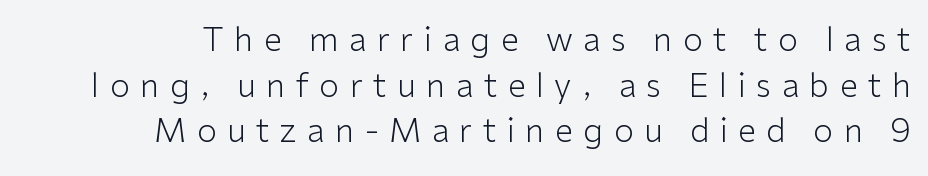
This is sans-serif lettering, the kind often seen on screens and signage. Quick note: not italic, upright. The letters look calm and open, with moderate or lighter stems. Does the leading feel generous? No, just average.
